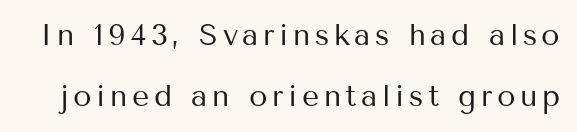
The image shows 30 px regular-weight sans-serif type, upright; set loose line spacing (2.05x), not underlined; medium stroke contrast and a medium x-height.
